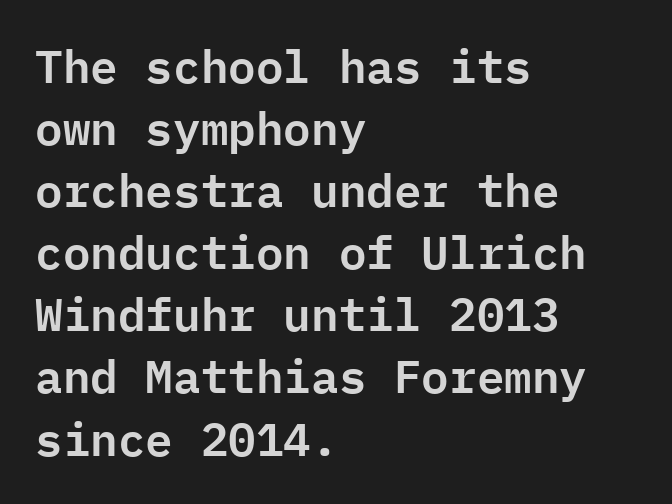
This rendering features lettering with no underline. Classification — sans serif. These lines are rendered in a fixed-pitch font. Designer's note — italics off, roman on. Does the copy run flush right? No — it runs flush left. The letters sit at their default tracking, neither squeezed nor spread.
